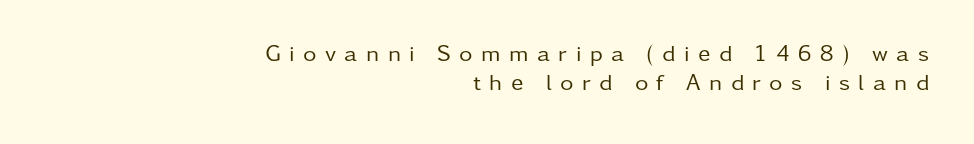
Q: Is the text bold? A: No.
Q: Is the text italic (slanted)? A: No, it is upright.
Q: Is the text underlined? A: No.
Q: How is the paragraph aligned? A: Right-aligned.
Q: Is the spacing between letters normal or unusually wide? A: Unusually wide.
Q: Is the spacing between lines tight, normal or loose? A: Normal.
